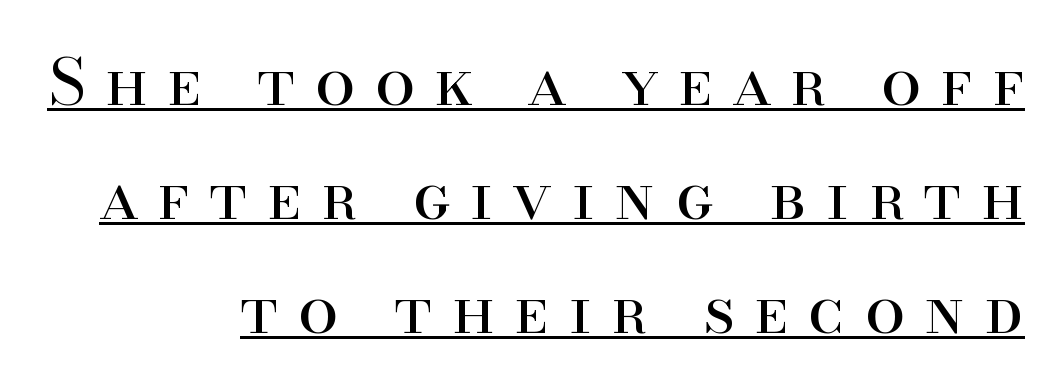
Is there any slant? The stems are plumb. The rendering shows small feet on the letterforms — a serif design. Note the varied advance widths — an 'i' is clearly narrower than an 'm'. A rule runs beneath these lines of type. The tracking jumps out immediately: characters are airy and widely separated. A light-to-regular cut is what we see here.
